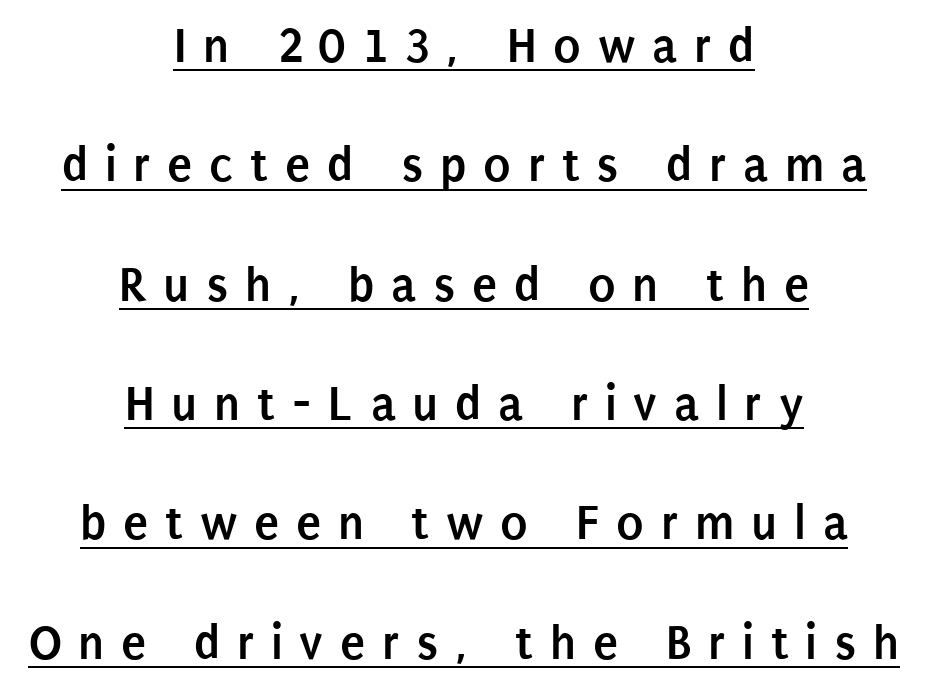
{"serif": "no", "italic": "no", "bold": "yes", "weight": "semibold", "width": "condensed", "stroke_contrast": "low", "x_height": "large", "monospaced": "no", "underline": "yes", "align": "center", "line_spacing": "loose", "line_spacing_ratio": 2.34, "letter_spacing": "wide", "letter_spacing_em": 0.33, "glyph_px": 51}
